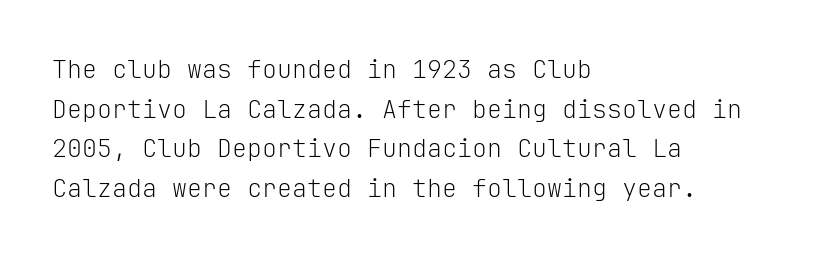
{"italic": "no", "bold": "no", "underline": "no", "align": "left", "line_spacing": "normal", "line_spacing_ratio": 1.59, "letter_spacing": "normal", "letter_spacing_em": 0.0, "glyph_px": 25}
